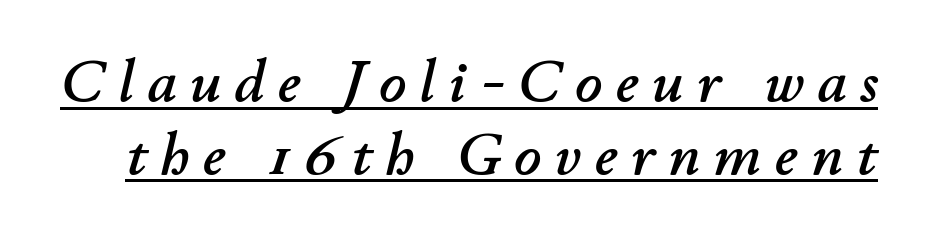
{"italic": "yes", "lean": "right", "slant_degrees": 11, "width": "normal", "stroke_contrast": "low", "x_height": "small", "monospaced": "no", "underline": "yes", "line_spacing_ratio": 1.23, "letter_spacing": "wide", "letter_spacing_em": 0.23, "glyph_px": 59}
